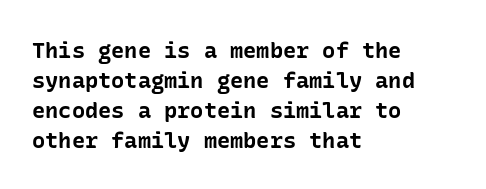
{"italic": "no", "bold": "yes", "underline": "no", "align": "left", "line_spacing": "normal", "line_spacing_ratio": 1.36, "letter_spacing": "normal", "letter_spacing_em": 0.0, "glyph_px": 22}
